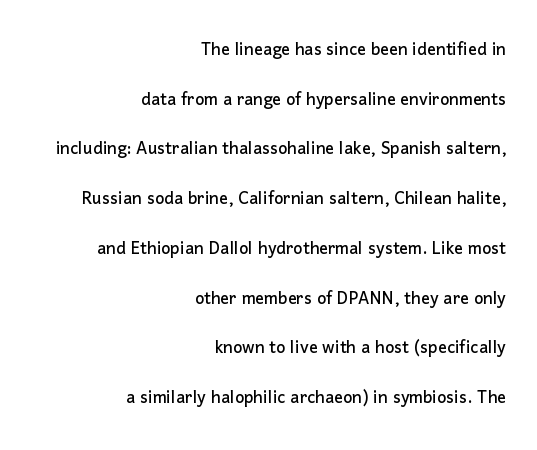
The image shows 22 px text type, upright; set right-aligned, loose line spacing (2.26x), normal letter spacing, not underlined.
